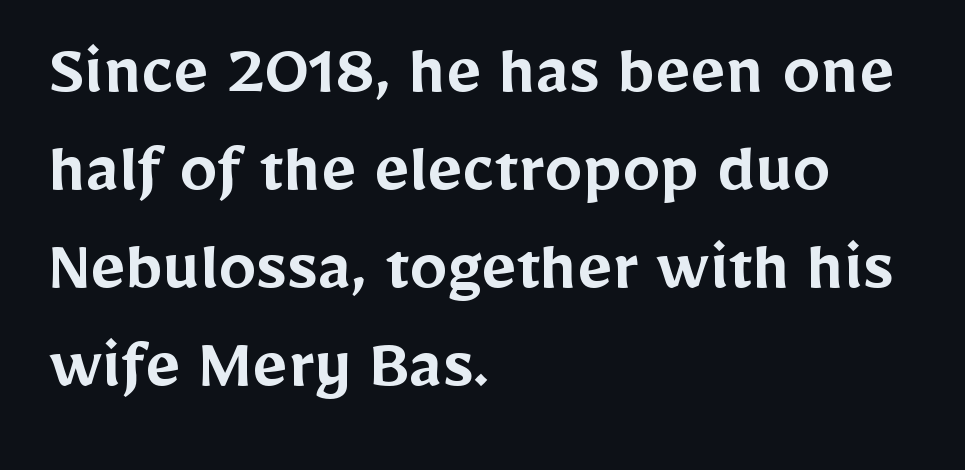
Q: Is the text bold? A: Semi-bold.
Q: Is the text italic (slanted)? A: No, it is upright.
Q: Is the typeface a serif or a sans-serif typeface? A: Sans-serif.
Q: Is the text underlined? A: No.
Q: How is the paragraph aligned? A: Left-aligned.
Q: Is the spacing between letters normal or unusually wide? A: Normal.
Q: Is the spacing between lines tight, normal or loose? A: Normal.
Q: Width (condensed, normal, or wide)? A: Normal.
Q: Stroke contrast? A: Low.
Q: x-height? A: Medium.
Q: Monospaced? A: No.
